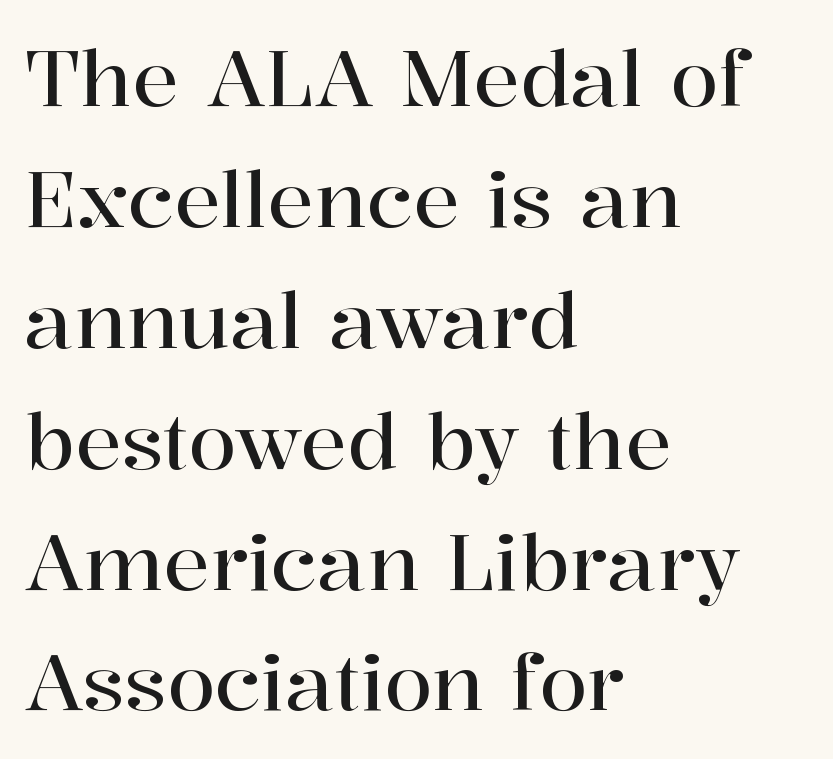
{"serif": "yes", "italic": "no", "width": "normal", "stroke_contrast": "high", "x_height": "medium", "monospaced": "no", "underline": "no", "align": "left", "line_spacing": "normal", "line_spacing_ratio": 1.55, "letter_spacing": "normal", "letter_spacing_em": 0.0, "glyph_px": 78}
